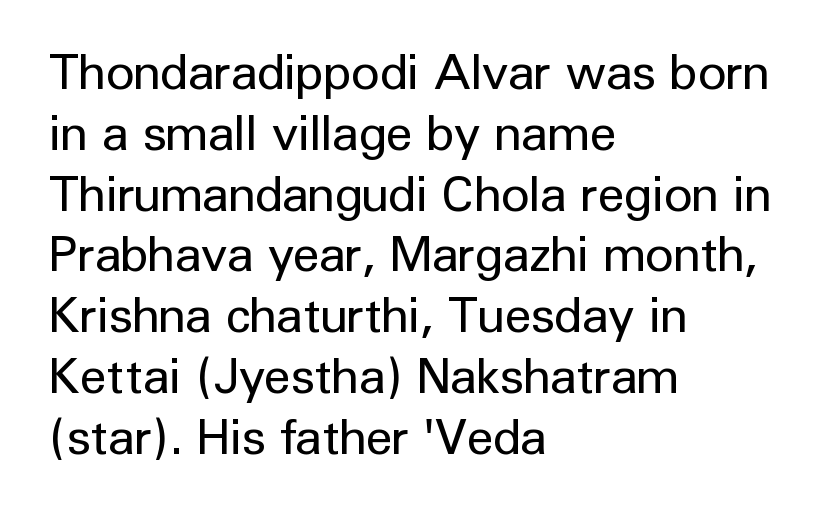
The image shows 49 px regular-weight sans-serif type, upright; set left-aligned, line spacing 1.24x, normal letter spacing, not underlined; low stroke contrast and a medium x-height.
